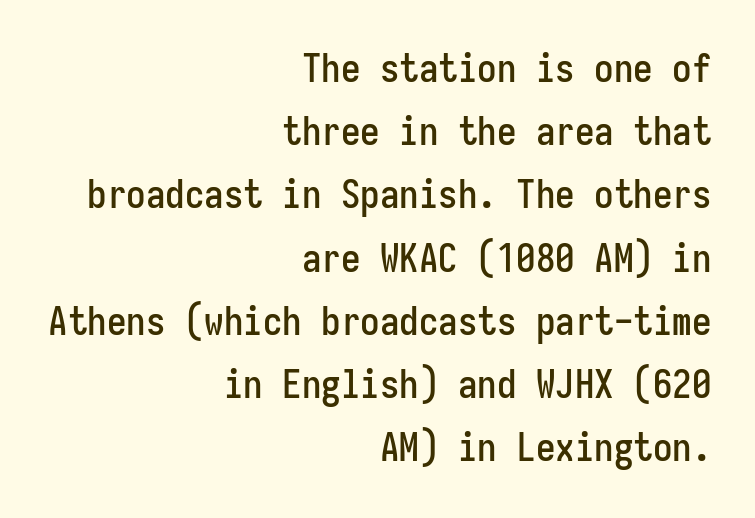
{"serif": "no", "italic": "no", "width": "condensed", "stroke_contrast": "low", "x_height": "medium", "monospaced": "yes", "underline": "no", "align": "right", "line_spacing": "normal", "line_spacing_ratio": 1.62, "letter_spacing": "normal", "letter_spacing_em": 0.0, "glyph_px": 39}
